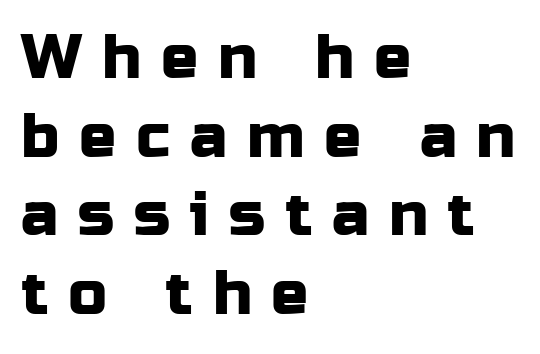
Q: Is the text italic (slanted)? A: No, it is upright.
Q: Is the typeface a serif or a sans-serif typeface? A: Sans-serif.
Q: Is the text underlined? A: No.
Q: How is the paragraph aligned? A: Left-aligned.
Q: Is the spacing between letters normal or unusually wide? A: Unusually wide.
Q: Is the spacing between lines tight, normal or loose? A: Normal.
Q: Width (condensed, normal, or wide)? A: Normal.
Q: Stroke contrast? A: Low.
Q: x-height? A: Medium.
Q: Monospaced? A: No.
